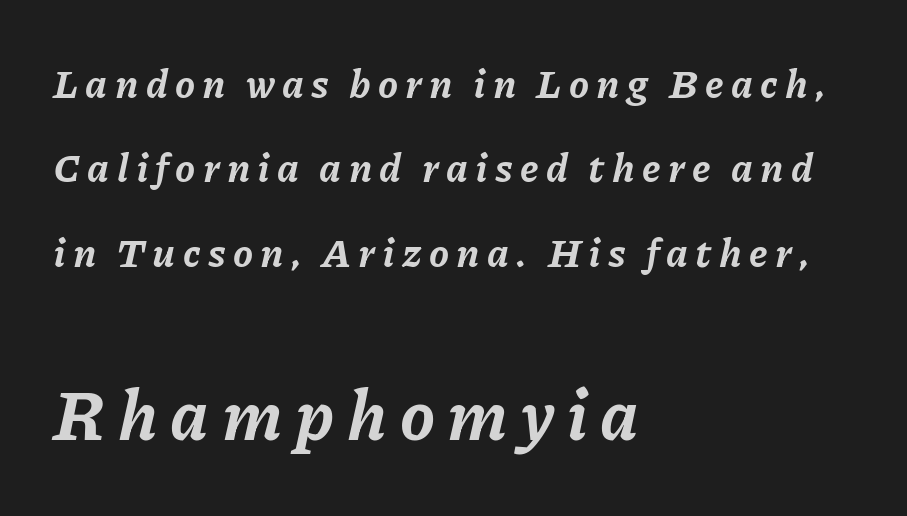
Stroke thickness is high; the sample reads as a true bold. The line-height multiplier appears high, well above default. An italicized treatment has been applied to the whole sample. Descenders are the only things crossing below the line.
